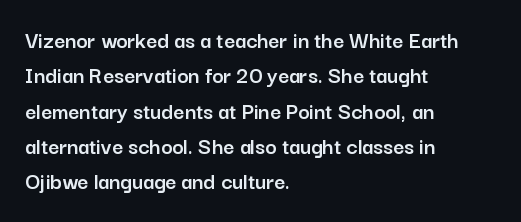
Q: Is the text italic (slanted)? A: No, it is upright.
Q: Is the text underlined? A: No.
Q: How is the paragraph aligned? A: Left-aligned.
Q: Is the spacing between letters normal or unusually wide? A: Normal.
Q: Is the spacing between lines tight, normal or loose? A: Normal.
